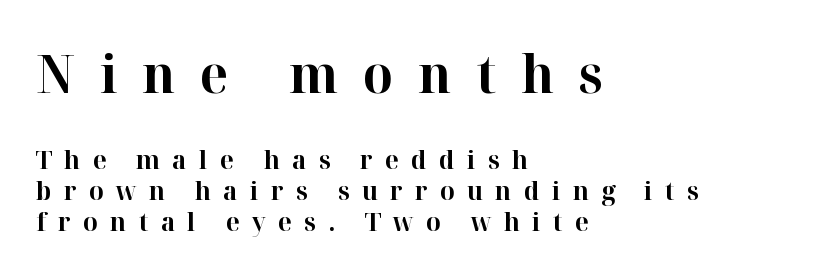
The image shows 53 px bold serif type, upright; set left-aligned, line spacing 1.19x, unusually wide letter spacing (+0.47 em), not underlined; the first (top) block is 2.04x larger; high stroke contrast and a medium x-height.
